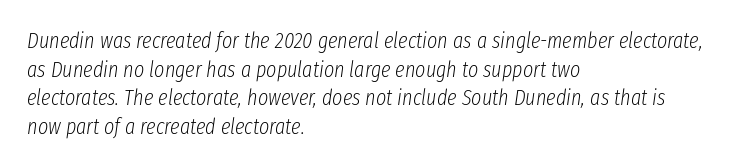
The image shows 22 px text type, italic (leaning right); set left-aligned, normal line spacing (1.3x), normal letter spacing, not underlined.
